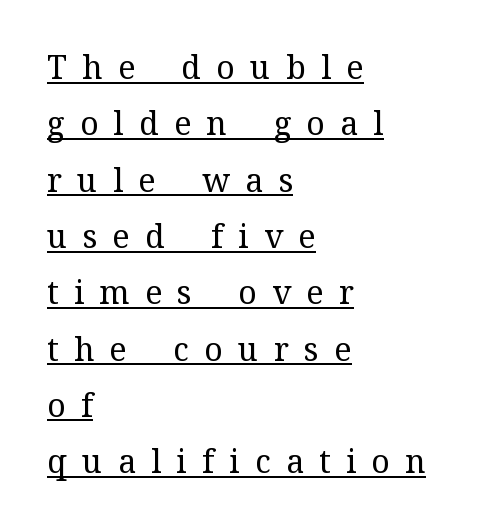
Q: Is the text bold? A: No.
Q: Is the text italic (slanted)? A: No, it is upright.
Q: Is the typeface a serif or a sans-serif typeface? A: Serif.
Q: Is the text underlined? A: Yes.
Q: How is the paragraph aligned? A: Left-aligned.
Q: Is the spacing between letters normal or unusually wide? A: Unusually wide.
Q: Width (condensed, normal, or wide)? A: Normal.
Q: Stroke contrast? A: Medium.
Q: x-height? A: Medium.
Q: Monospaced? A: No.
